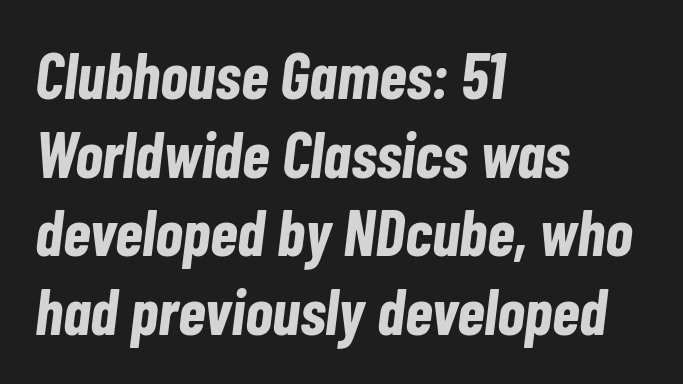
Character widths vary here, with narrow letters taking less room than wide ones. The rendering uses a bold face; every stroke is thick and dark. Anything drawn beneath the words? Only blank space. The font's italic variant was chosen for this text.
